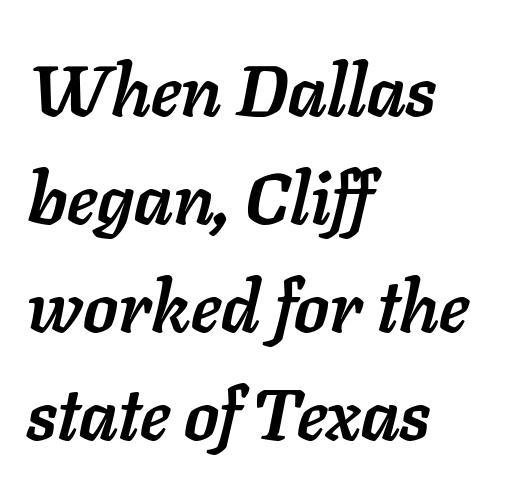
{"italic": "yes", "lean": "right", "slant_degrees": 11, "bold": "yes", "weight": "semibold", "width": "normal", "stroke_contrast": "low", "x_height": "medium", "monospaced": "no", "underline": "no", "align": "left", "line_spacing": "normal", "line_spacing_ratio": 1.52, "letter_spacing": "normal", "letter_spacing_em": 0.0, "glyph_px": 71}
